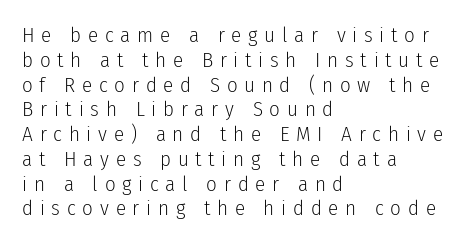
{"italic": "no", "bold": "no", "underline": "no", "align": "left", "line_spacing_ratio": 1.18, "letter_spacing": "wide", "letter_spacing_em": 0.32, "glyph_px": 21}
